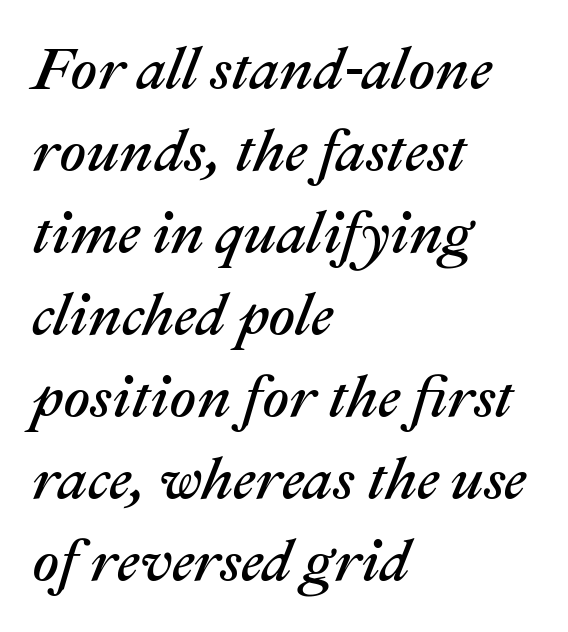
The image shows 59 px text type, italic (leaning right); set left-aligned, normal line spacing (1.39x), normal letter spacing, not underlined; medium stroke contrast and a medium x-height.
